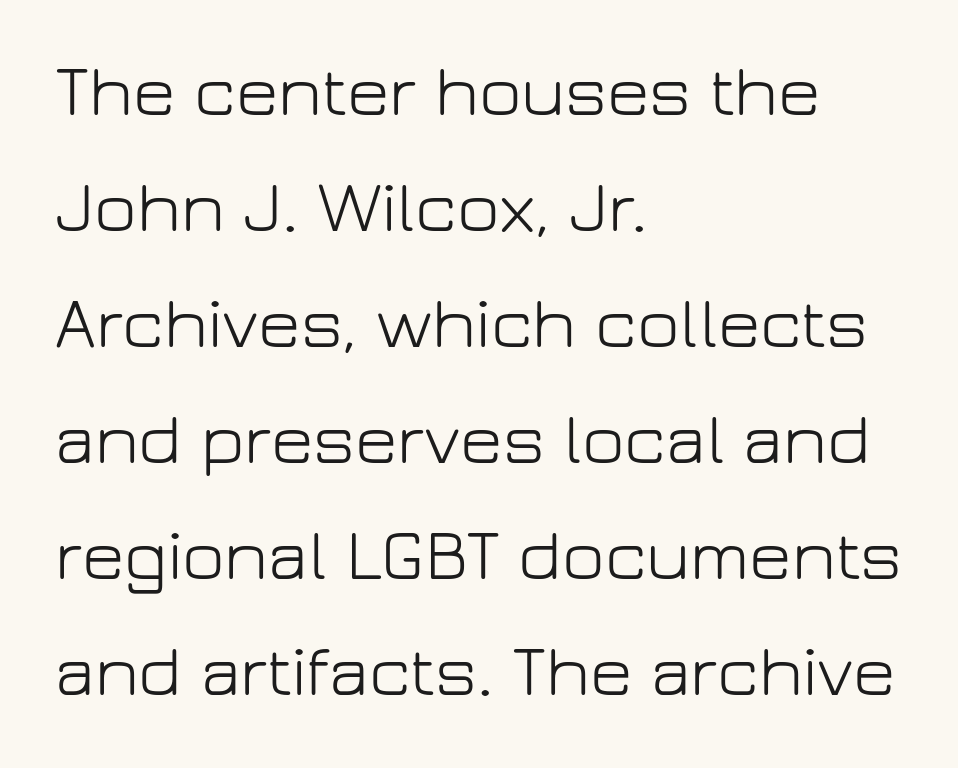
Q: Is the text bold? A: No.
Q: Is the text italic (slanted)? A: No, it is upright.
Q: Is the typeface a serif or a sans-serif typeface? A: Sans-serif.
Q: Is the text underlined? A: No.
Q: How is the paragraph aligned? A: Left-aligned.
Q: Is the spacing between letters normal or unusually wide? A: Normal.
Q: Is the spacing between lines tight, normal or loose? A: Normal.
Q: Width (condensed, normal, or wide)? A: Normal.
Q: Stroke contrast? A: Low.
Q: x-height? A: Medium.
Q: Monospaced? A: No.
